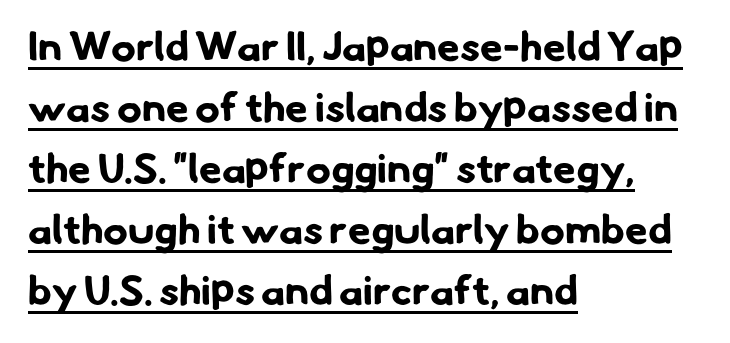
Q: Is the text bold? A: Yes.
Q: Is the typeface a serif or a sans-serif typeface? A: Sans-serif.
Q: Is the text underlined? A: Yes.
Q: How is the paragraph aligned? A: Left-aligned.
Q: Is the spacing between letters normal or unusually wide? A: Normal.
Q: Is the spacing between lines tight, normal or loose? A: Normal.
Q: Width (condensed, normal, or wide)? A: Normal.
Q: Stroke contrast? A: Low.
Q: x-height? A: Small.
Q: Monospaced? A: No.
